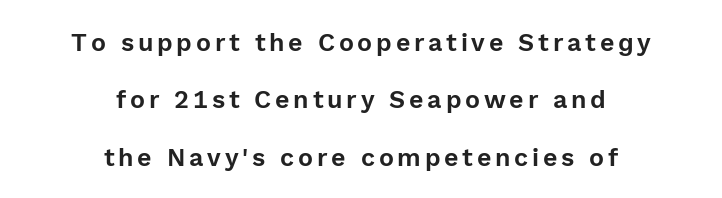
The paragraph shown floats in the horizontal middle. The string is rendered with underlining switched off. This is the regular roman posture of the typeface. Honestly, the rows look like they've been pulled way apart.
